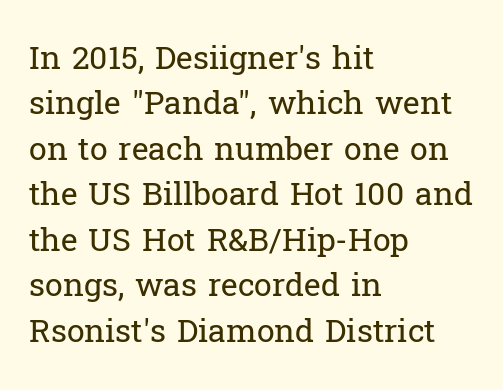
Where is the straight margin? On the left. Check under the words: just untouched page. Regarding serifs, this sample has them. The letters stand straight up with perfectly vertical stems. Students, note that the glyphs here touch the page at normal intervals.
